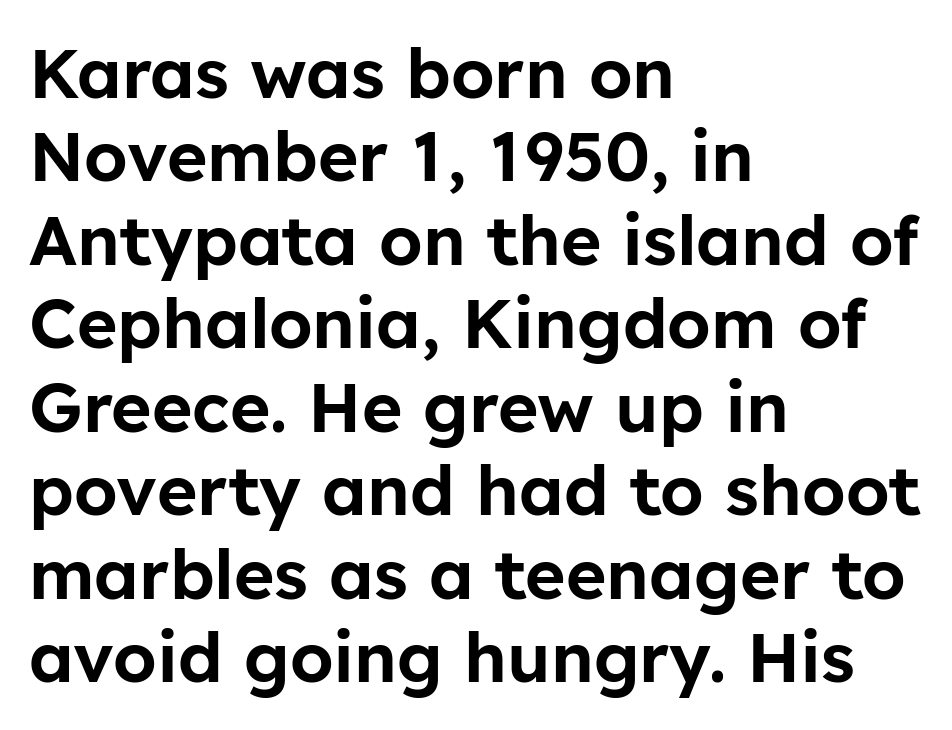
A typesetter would call this zero additional tracking. The space beneath each line is pristine and unruled. Note the varied advance widths — an 'i' is clearly narrower than an 'm'. Are there feet on the stems? There aren't — it's a sans. This is the regular roman posture of the typeface. These lines stack with their left ends in a neat column.
